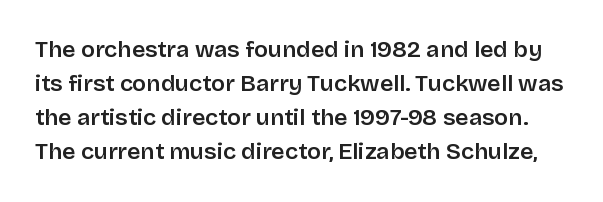
Q: Is the text bold? A: Semi-bold.
Q: Is the text italic (slanted)? A: No, it is upright.
Q: Is the text underlined? A: No.
Q: Is the spacing between letters normal or unusually wide? A: Normal.
Q: Is the spacing between lines tight, normal or loose? A: Normal.
